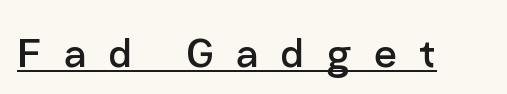
The image shows 49 px regular-weight sans-serif type, upright; set unusually wide letter spacing (+0.46 em), underlined; low stroke contrast and a medium x-height.
